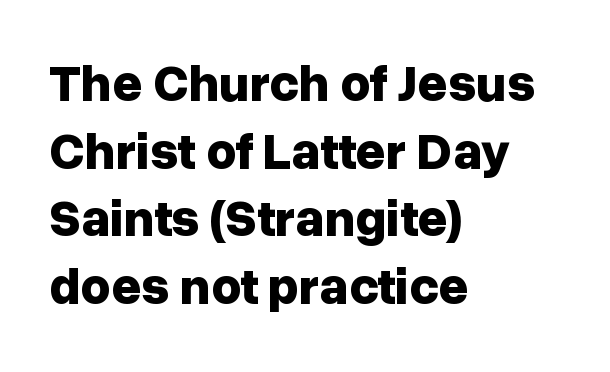
{"serif": "no", "italic": "no", "bold": "yes", "weight": "bold", "width": "normal", "stroke_contrast": "low", "x_height": "medium", "monospaced": "no", "underline": "no", "align": "left", "line_spacing": "normal", "line_spacing_ratio": 1.3, "letter_spacing": "normal", "letter_spacing_em": 0.0, "glyph_px": 52}
